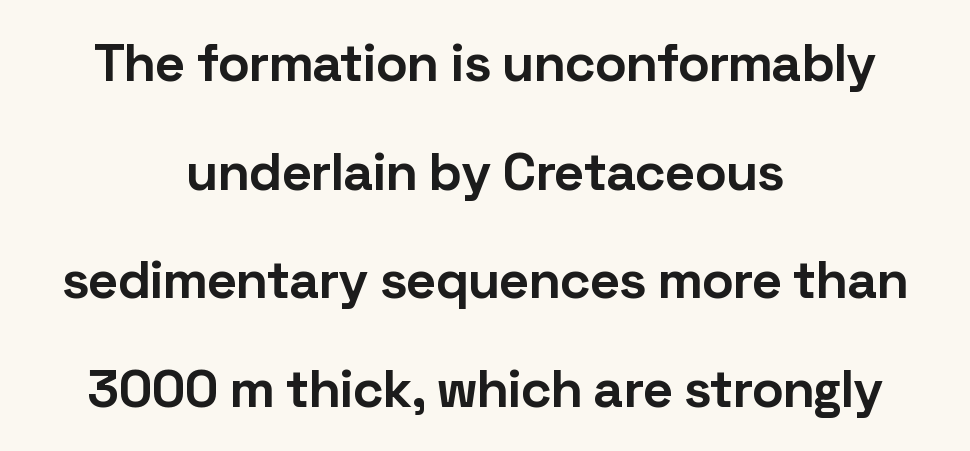
{"serif": "no", "italic": "no", "bold": "yes", "weight": "bold", "width": "normal", "stroke_contrast": "low", "x_height": "medium", "monospaced": "no", "underline": "no", "align": "center", "line_spacing": "loose", "line_spacing_ratio": 2.05, "letter_spacing": "normal", "letter_spacing_em": 0.0, "glyph_px": 53}
